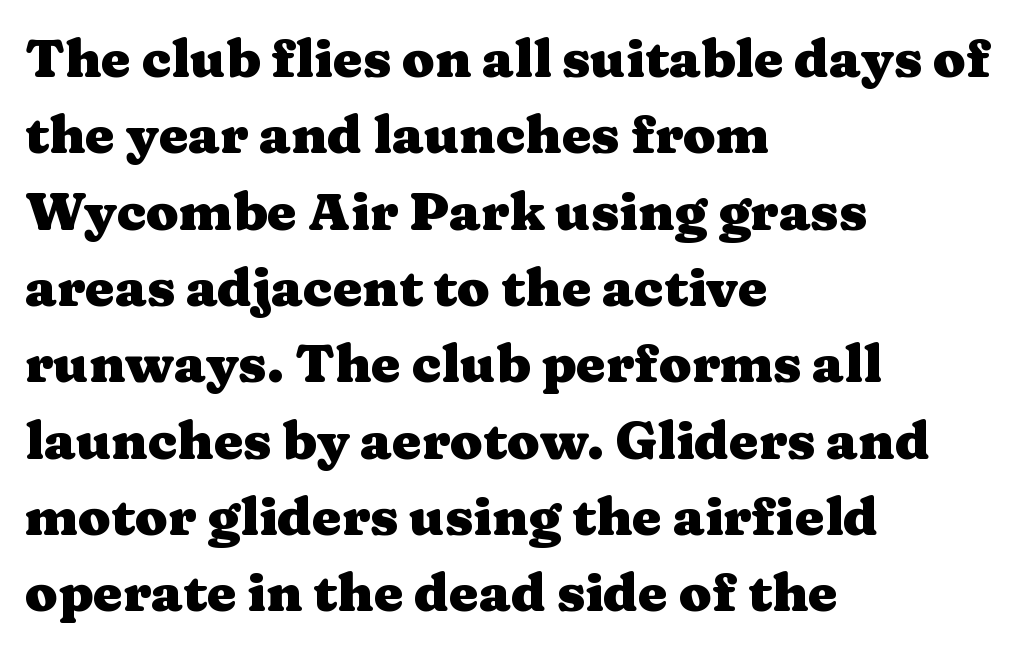
{"serif": "yes", "italic": "no", "bold": "yes", "weight": "heavy", "width": "wide", "stroke_contrast": "medium", "x_height": "medium", "monospaced": "no", "underline": "no", "align": "left", "line_spacing": "normal", "line_spacing_ratio": 1.44, "letter_spacing": "normal", "letter_spacing_em": 0.0, "glyph_px": 53}
